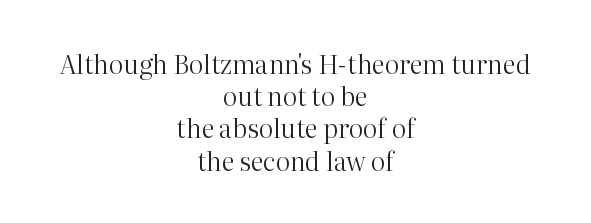
Q: Is the text bold? A: No.
Q: Is the text italic (slanted)? A: No, it is upright.
Q: Is the text underlined? A: No.
Q: How is the paragraph aligned? A: Centered.
Q: Is the spacing between letters normal or unusually wide? A: Normal.
